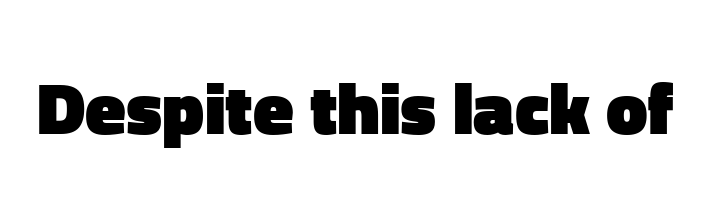
Has an underline been added? It has not. Heft: maximum for text — a bold. Here the designer chose a conventional face with non-uniform glyph widths. Style check: upright.
